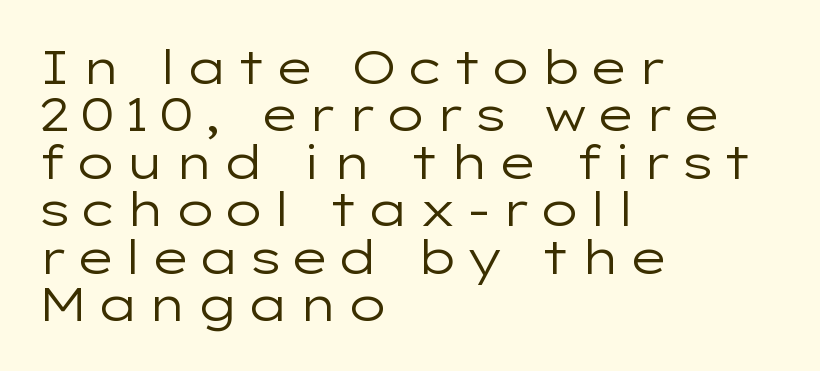
The image shows 47 px regular-weight, wide sans-serif type, upright; set left-aligned, tight line spacing (1.01x), not underlined; low stroke contrast and a medium x-height.
